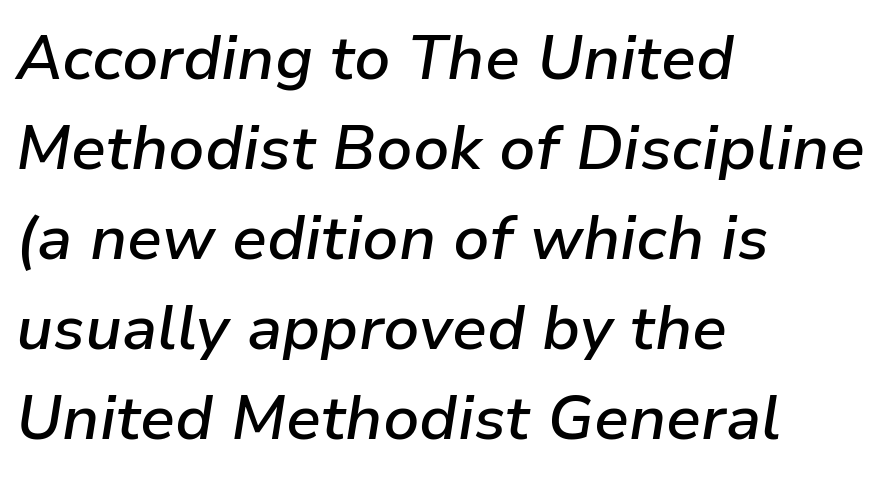
{"italic": "yes", "lean": "right", "slant_degrees": 9, "bold": "semi", "weight": "semibold", "width": "normal", "stroke_contrast": "low", "x_height": "medium", "monospaced": "no", "underline": "no", "align": "left", "line_spacing": "normal", "line_spacing_ratio": 1.45, "letter_spacing": "normal", "letter_spacing_em": 0.0, "glyph_px": 62}
